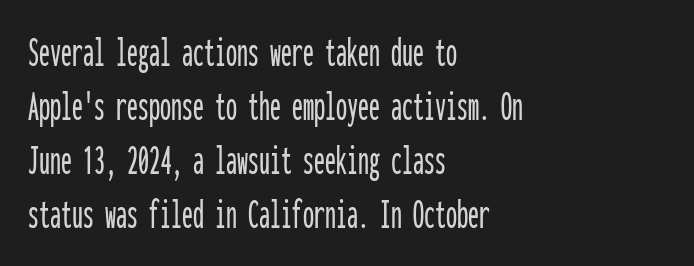
Q: Is the text italic (slanted)? A: No, it is upright.
Q: Is the typeface a serif or a sans-serif typeface? A: Sans-serif.
Q: Is the text underlined? A: No.
Q: How is the paragraph aligned? A: Left-aligned.
Q: Is the spacing between letters normal or unusually wide? A: Normal.
Q: Width (condensed, normal, or wide)? A: Condensed.
Q: Stroke contrast? A: Low.
Q: x-height? A: Medium.
Q: Monospaced? A: Yes.
